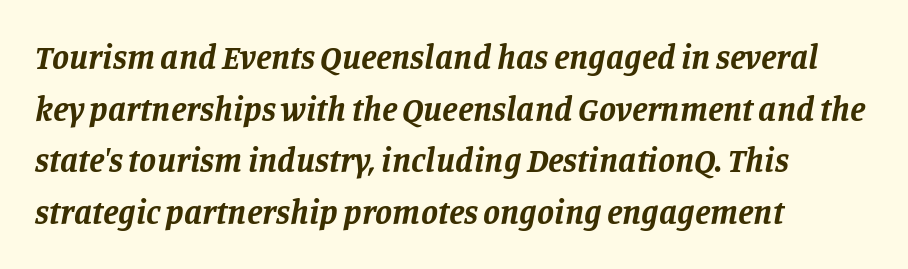
{"serif": "yes", "italic": "yes", "lean": "right", "slant_degrees": 11, "bold": "yes", "weight": "bold", "width": "normal", "stroke_contrast": "low", "x_height": "large", "monospaced": "no", "underline": "no", "align": "left", "line_spacing": "normal", "line_spacing_ratio": 1.52, "letter_spacing": "normal", "letter_spacing_em": 0.0, "glyph_px": 34}
